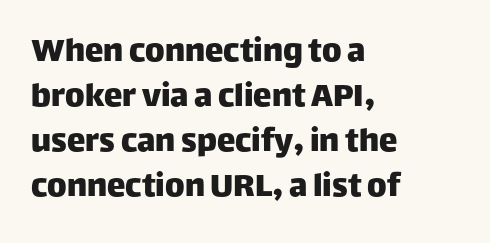
{"serif": "no", "italic": "no", "width": "normal", "stroke_contrast": "low", "x_height": "large", "monospaced": "no", "underline": "no", "align": "left", "line_spacing_ratio": 1.22, "letter_spacing": "normal", "letter_spacing_em": 0.0, "glyph_px": 37}
